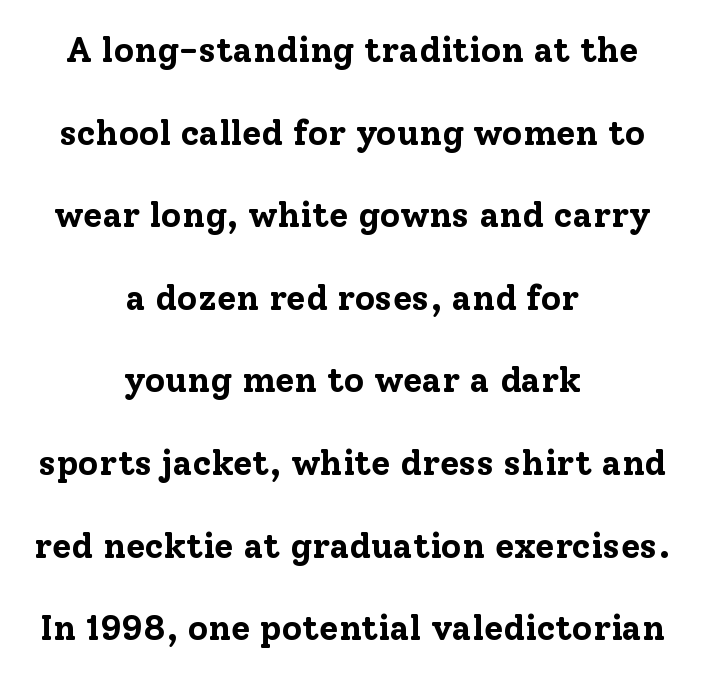
Regarding leading, the lines here are spaced well apart. Nothing unusual about the tracking: characters are spaced as the font intends. Heft: maximum for text — a bold. Rendered with straight, roman letterforms.
